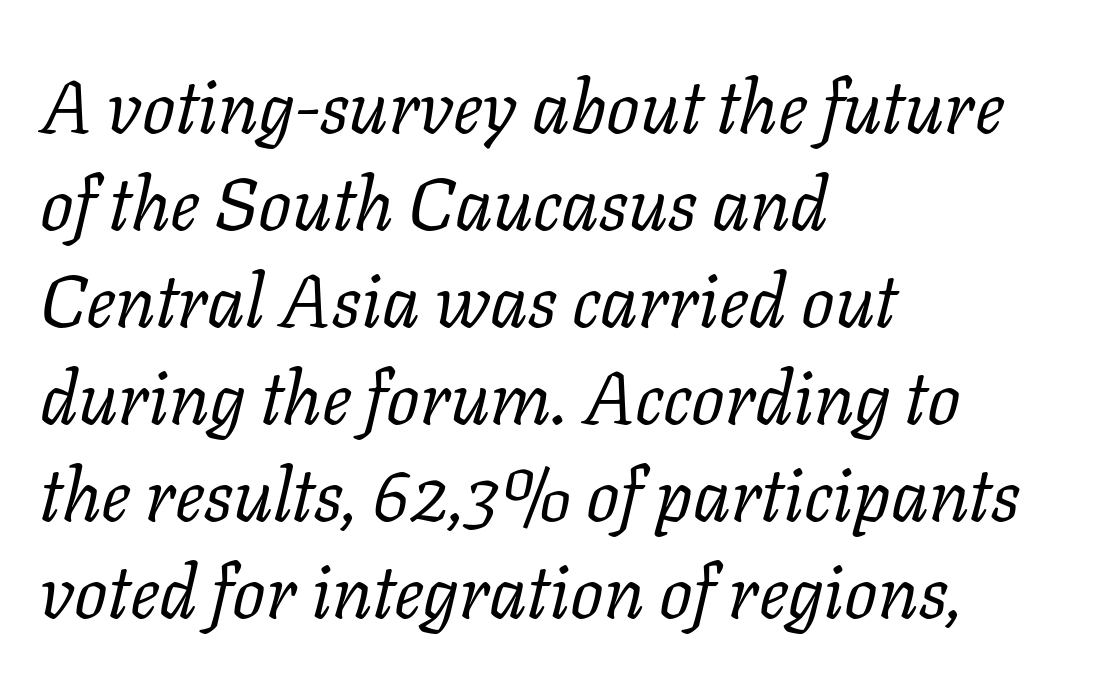
The passage shown leans; its letterforms are oblique. No heavy texture on the line: the type isn't bold. A typesetter would call this leading conventional body-copy spacing. The line texture is even and compact thanks to regular tracking. The characters display serif detailing at their extremities.
